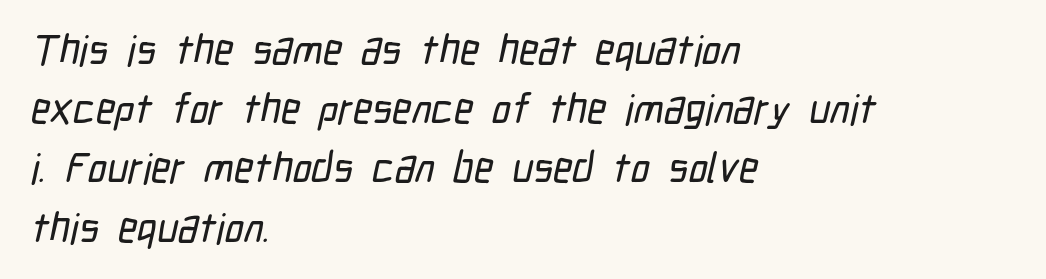
The image shows 42 px condensed sans-serif type; set left-aligned, normal line spacing (1.41x), normal letter spacing, not underlined; low stroke contrast and a medium x-height.
